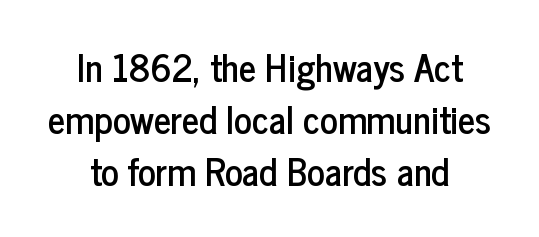
The image shows 37 px condensed sans-serif type, upright; set centered, normal line spacing (1.41x), normal letter spacing, not underlined; low stroke contrast and a medium x-height.
